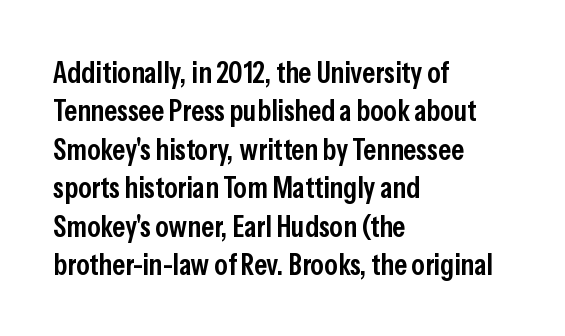
The type sits square on the baseline with zero lean. Compared with typical paragraphs, the rows here are spaced about the same. You can tell from the bare stems that sans-serif type was used. This sample is left-justified, so line endings fall wherever the words run out. How heavy is the stroke? Medium-heavy — a semibold, shy of bold. Anything drawn beneath the words? Only blank space.
